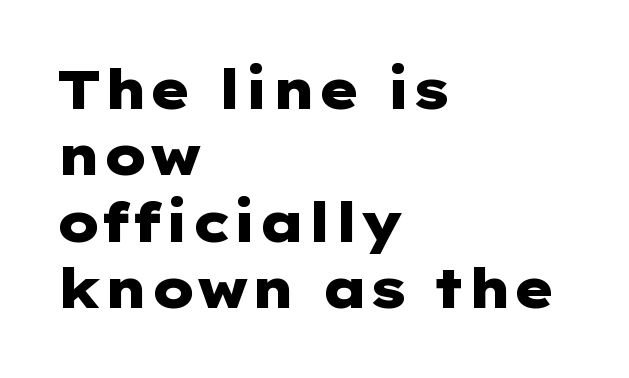
{"serif": "no", "italic": "no", "bold": "yes", "weight": "heavy", "width": "wide", "stroke_contrast": "low", "x_height": "medium", "underline": "no", "align": "left", "line_spacing_ratio": 1.23, "letter_spacing": "normal", "letter_spacing_em": 0.0, "glyph_px": 54}
